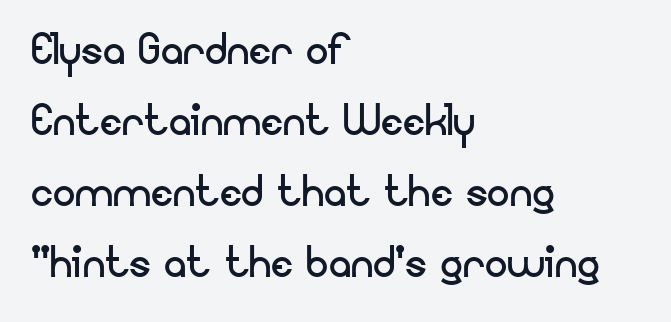
Each word holds together tightly as a unit, with standard inter-letter gaps. The block of text has a typical density, with ordinary space between rows. A clean baseline with only descenders dipping below it. Notice how the passage keeps a crisp vertical edge on the left only.
